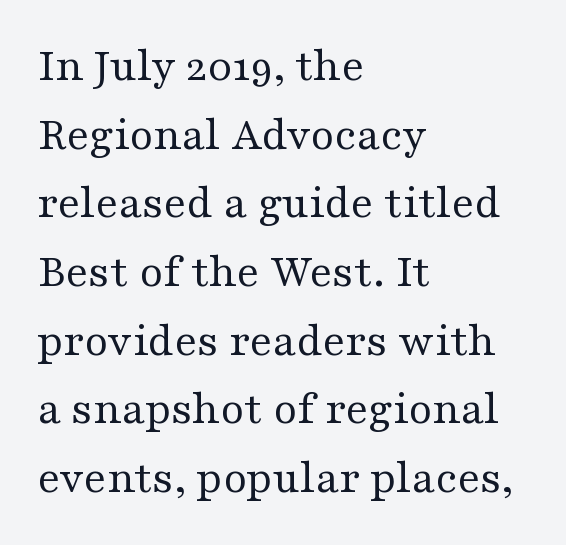
The image shows 48 px regular-weight, wide serif type, upright; set left-aligned, normal line spacing (1.43x), normal letter spacing, not underlined; medium stroke contrast and a medium x-height.
